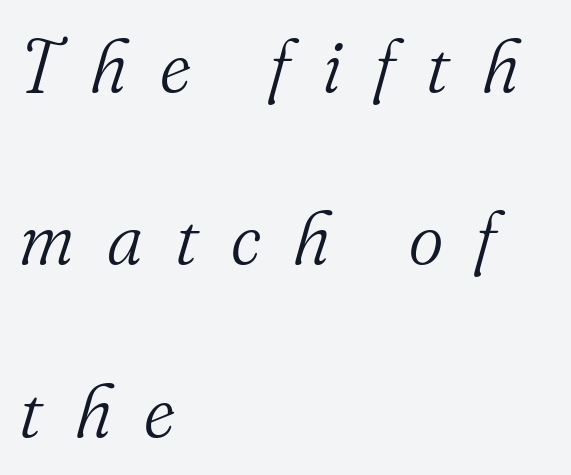
The image shows 74 px light serif type, italic (leaning right); set left-aligned, loose line spacing (2.33x), unusually wide letter spacing (+0.44 em), not underlined; medium stroke contrast and a small x-height.
